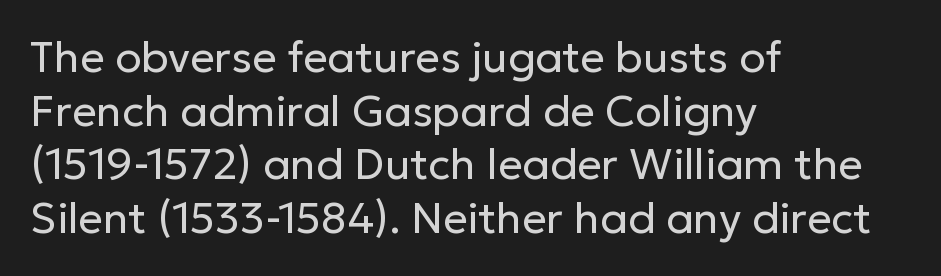
Horizontal alignment here is leftward, the default for most running prose. Looks like regular typesetting: each glyph gets only the width it needs. A sans-serif font was chosen for this passage. The typeface has the unassuming heft of standard copy or less.
